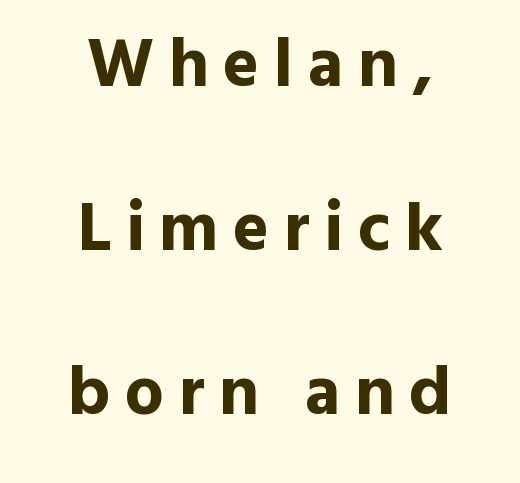
{"serif": "no", "italic": "no", "bold": "yes", "weight": "bold", "width": "normal", "x_height": "medium", "monospaced": "no", "underline": "no", "align": "center", "line_spacing": "loose", "line_spacing_ratio": 2.38, "letter_spacing": "wide", "letter_spacing_em": 0.21, "glyph_px": 69}
